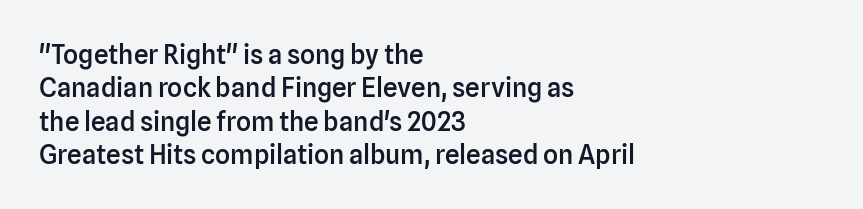
Q: Is the text bold? A: Semi-bold.
Q: Is the text italic (slanted)? A: No, it is upright.
Q: Is the text underlined? A: No.
Q: How is the paragraph aligned? A: Left-aligned.
Q: Is the spacing between letters normal or unusually wide? A: Normal.
Q: Is the spacing between lines tight, normal or loose? A: Normal.
